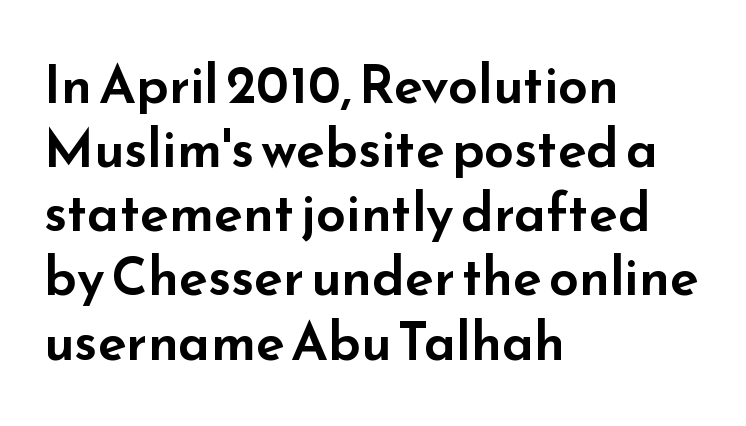
The horizontal fit of the characters is conventional and even. Underline: absent. Character widths vary here, with narrow letters taking less room than wide ones. Style check: upright. Font category for this specimen: sans-serif.
